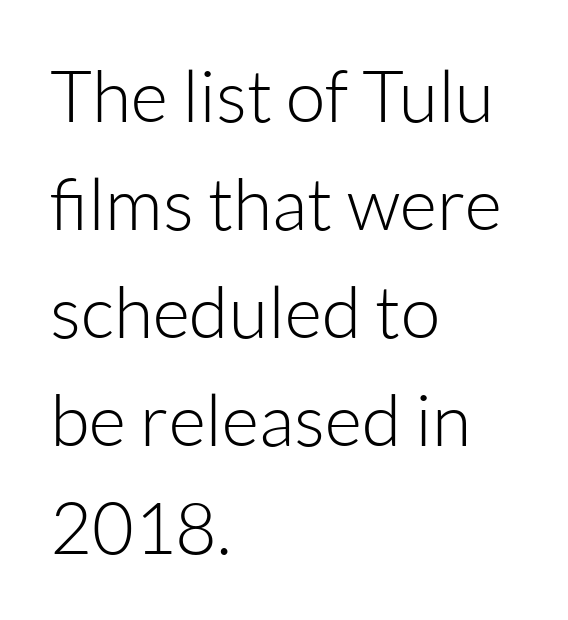
Varying glyph widths throughout — classic text-font behaviour. Compared with a centered layout, this one pins lines to the left instead. The lines sit at an ordinary, default distance from one another. A typesetter would label this face a sans.
